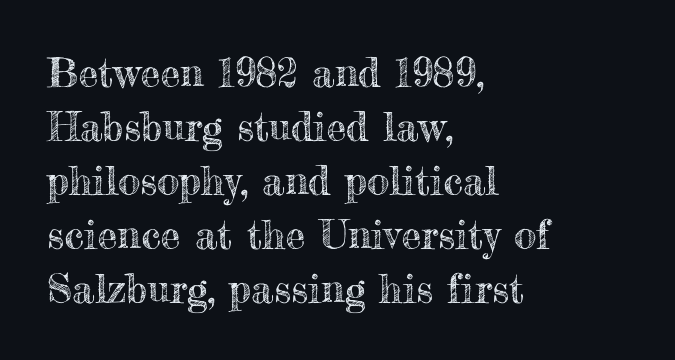
The image shows 40 px text type, upright; set left-aligned, normal line spacing (1.35x), normal letter spacing, not underlined; a small x-height.
